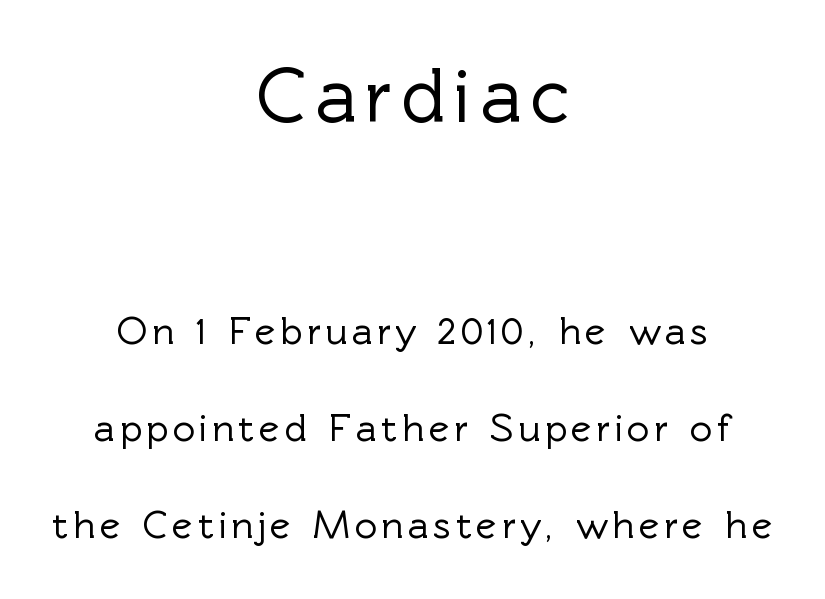
The image shows 78 px sans-serif type, upright; set centered, loose line spacing (2.49x), not underlined; the first (top) block is 2.0x larger; a medium x-height.
